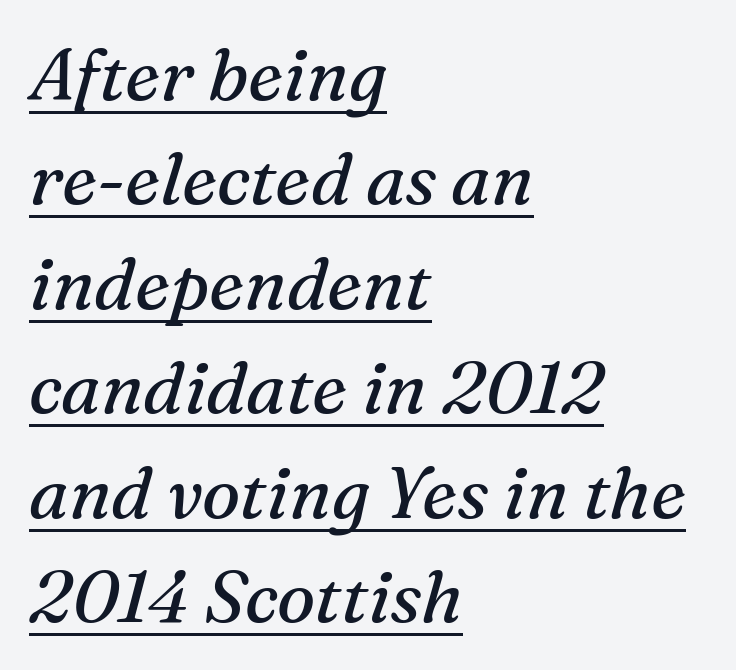
Q: Is the text bold? A: No.
Q: Is the text italic (slanted)? A: Yes, it leans right by about 16 degrees.
Q: Is the typeface a serif or a sans-serif typeface? A: Serif.
Q: Is the text underlined? A: Yes.
Q: How is the paragraph aligned? A: Left-aligned.
Q: Is the spacing between letters normal or unusually wide? A: Normal.
Q: Is the spacing between lines tight, normal or loose? A: Normal.
Q: Width (condensed, normal, or wide)? A: Normal.
Q: Stroke contrast? A: Medium.
Q: x-height? A: Medium.
Q: Monospaced? A: No.
